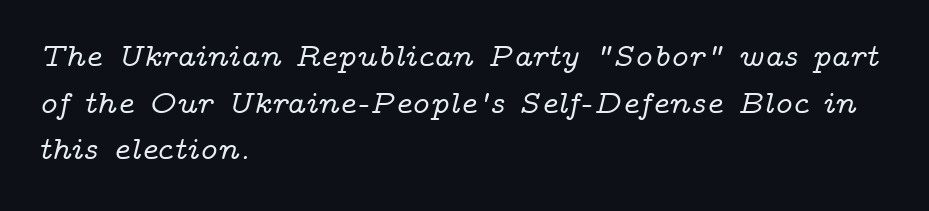
The image shows 32 px wide serif type, italic (leaning right); set left-aligned, normal line spacing (1.46x), normal letter spacing, not underlined; low stroke contrast and a medium x-height.
